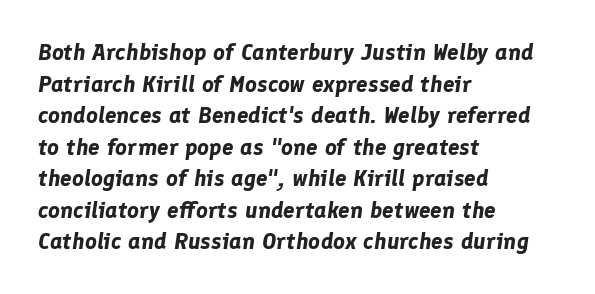
A typesetter would call this leading conventional body-copy spacing. The whole block is typeset with a tilt. These lines are set flush left with a ragged right edge. The letters are bold, with thick, heavy strokes.
